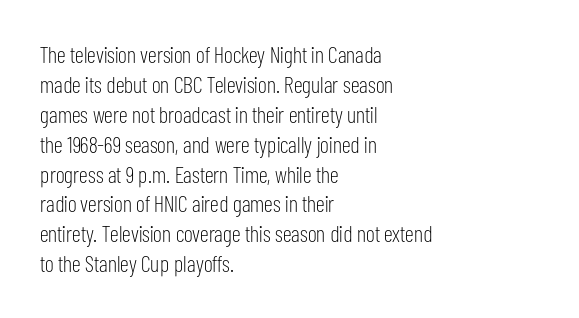
Q: Is the text bold? A: No.
Q: Is the text italic (slanted)? A: No, it is upright.
Q: Is the text underlined? A: No.
Q: How is the paragraph aligned? A: Left-aligned.
Q: Is the spacing between letters normal or unusually wide? A: Normal.
Q: Is the spacing between lines tight, normal or loose? A: Normal.
